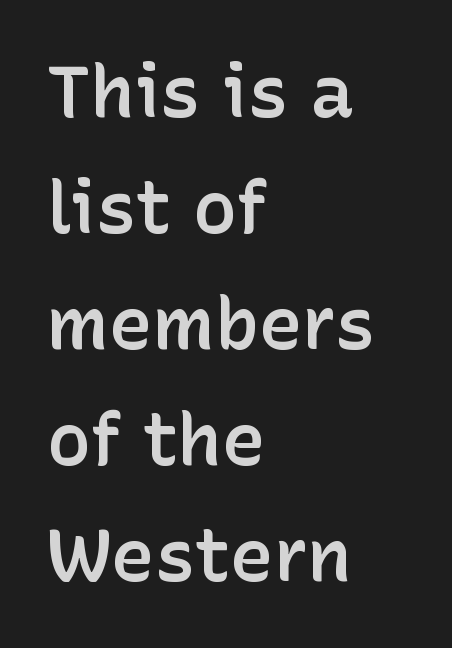
Typeset ragged right — the left edge is the straight one. Stems and bowls a touch heavier than normal — semibold. This rendering leaves character spacing at its baseline value. Every character sits straight up, as roman type does. Lines of text with bare space underneath. You could not count columns in this text — the font is proportionally spaced.
